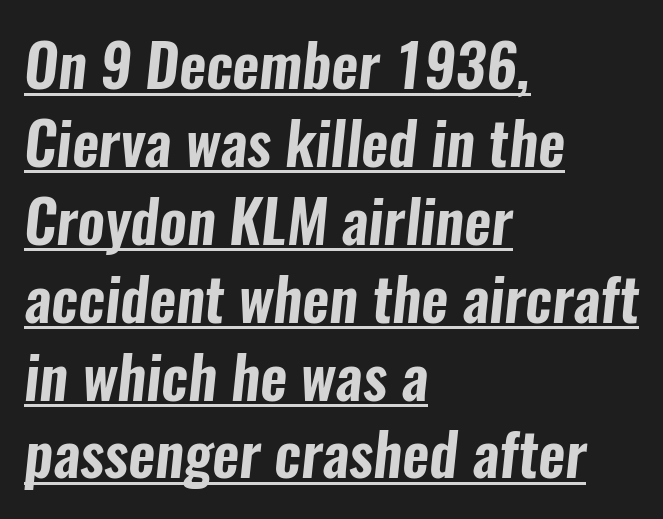
Q: Is the typeface a serif or a sans-serif typeface? A: Sans-serif.
Q: Is the text underlined? A: Yes.
Q: How is the paragraph aligned? A: Left-aligned.
Q: Is the spacing between letters normal or unusually wide? A: Normal.
Q: Is the spacing between lines tight, normal or loose? A: Normal.
Q: Width (condensed, normal, or wide)? A: Condensed.
Q: Stroke contrast? A: Low.
Q: x-height? A: Medium.
Q: Monospaced? A: No.
